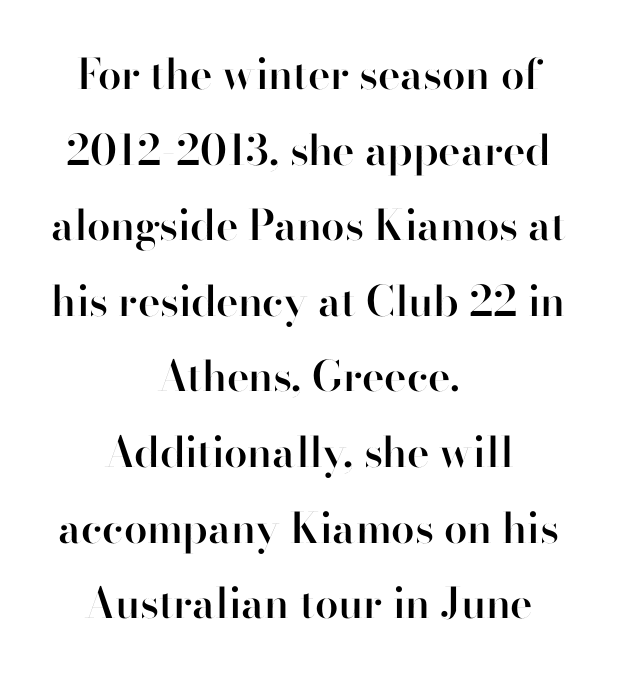
The image shows 42 px semibold sans-serif type, upright; set centered, line spacing 1.8x, normal letter spacing, not underlined; high stroke contrast and a small x-height.
